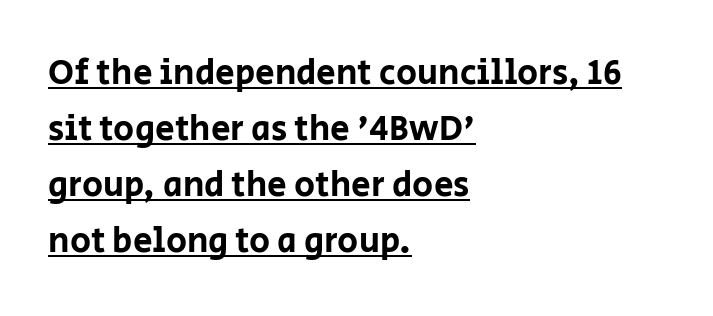
The image shows 35 px sans-serif type, upright; set left-aligned, normal line spacing (1.6x), normal letter spacing, underlined; low stroke contrast and a large x-height.
